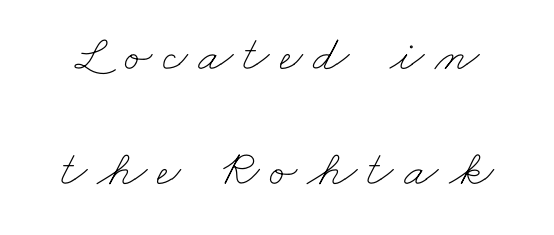
Students, note that the glyphs here are deliberately spaced far apart. Whoever set this chose breathing room over compactness in the vertical rhythm. The strokes are not fattened; the text isn't bold. Plain, unruled lines of type.
